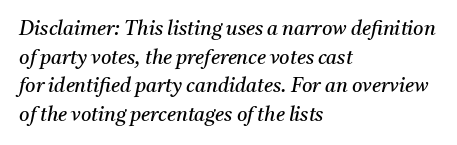
Q: Is the text bold? A: No.
Q: Is the text italic (slanted)? A: Yes, it leans right by about 11 degrees.
Q: Is the text underlined? A: No.
Q: How is the paragraph aligned? A: Left-aligned.
Q: Is the spacing between letters normal or unusually wide? A: Normal.
Q: Is the spacing between lines tight, normal or loose? A: Normal.
